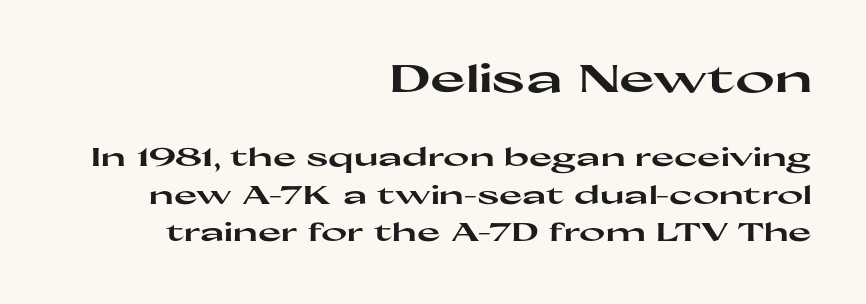
The image shows 38 px heavy, wide sans-serif type, upright; set right-aligned, normal line spacing (1.5x), normal letter spacing, not underlined; the first (top) block is 1.52x larger; high stroke contrast and a medium x-height.
